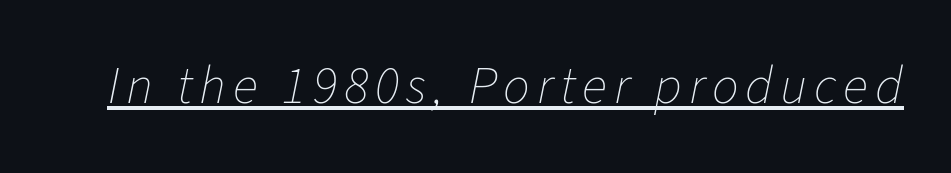
Caption: face not bold, strokes unweighted. A typesetter would call this proportional, since set widths differ per character. Italic? Definitely — the glyphs are oblique. You can see a thin bar hugging the bottom of the glyphs.
